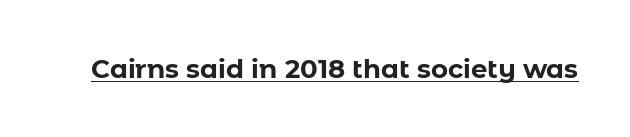
{"italic": "no", "bold": "yes", "underline": "yes", "letter_spacing": "normal", "letter_spacing_em": 0.0, "glyph_px": 26}
